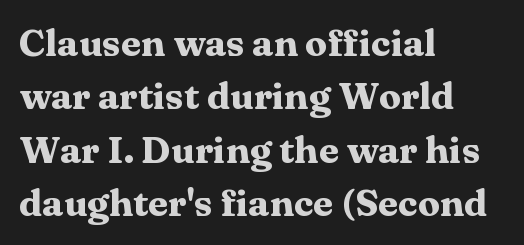
In CSS terms this would be text-align: left. Is this a fixed-width face? No — the glyphs have proportional, varying widths. Leading matches the norm, producing a regular column. Is the type bold? Yes — the strokes are clearly thick and heavy.
